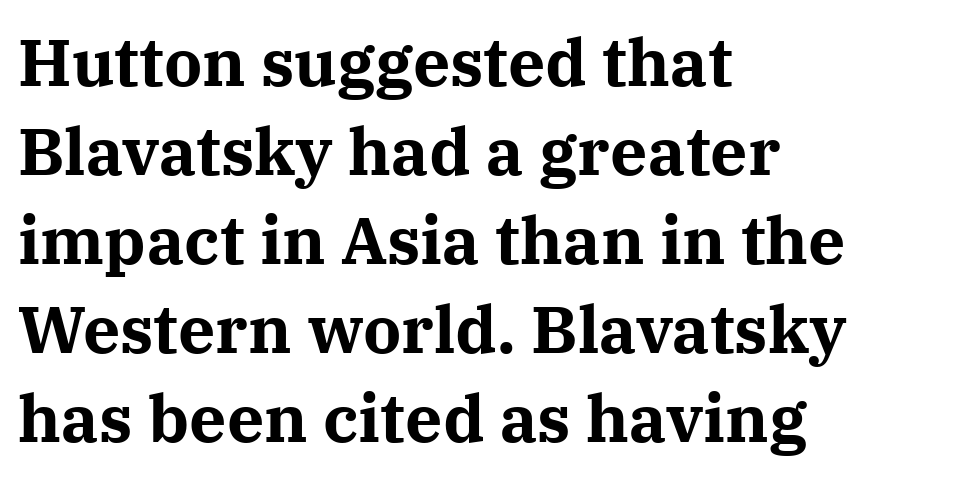
{"serif": "yes", "italic": "no", "bold": "yes", "weight": "bold", "width": "normal", "stroke_contrast": "medium", "x_height": "medium", "monospaced": "no", "underline": "no", "align": "left", "line_spacing": "normal", "line_spacing_ratio": 1.35, "letter_spacing": "normal", "letter_spacing_em": 0.0, "glyph_px": 66}
